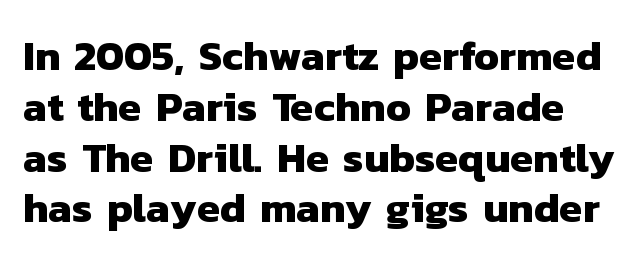
{"serif": "no", "bold": "yes", "weight": "heavy", "width": "normal", "stroke_contrast": "low", "x_height": "medium", "monospaced": "no", "underline": "no", "line_spacing_ratio": 1.21, "letter_spacing": "normal", "letter_spacing_em": 0.0, "glyph_px": 42}
